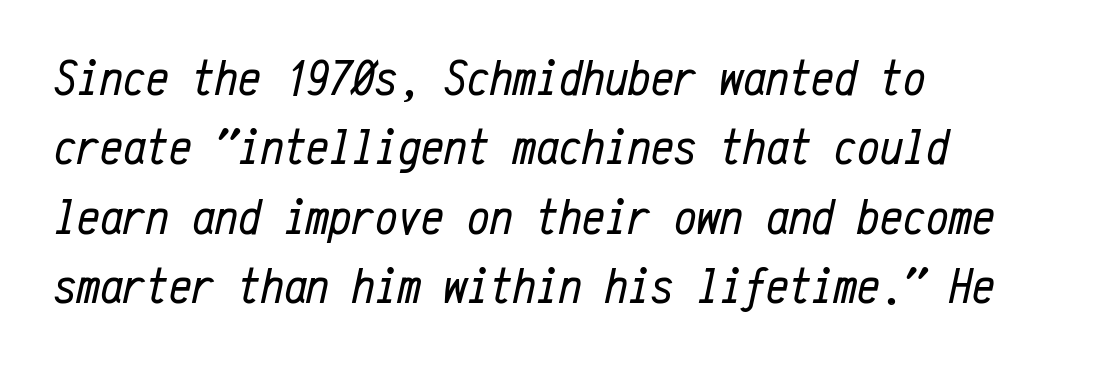
Q: Is the text bold? A: No.
Q: Is the text italic (slanted)? A: Yes, it leans right by about 12 degrees.
Q: Is the text underlined? A: No.
Q: How is the paragraph aligned? A: Left-aligned.
Q: Is the spacing between letters normal or unusually wide? A: Normal.
Q: Is the spacing between lines tight, normal or loose? A: Normal.
Q: Width (condensed, normal, or wide)? A: Condensed.
Q: Stroke contrast? A: Low.
Q: x-height? A: Medium.
Q: Monospaced? A: Yes.
